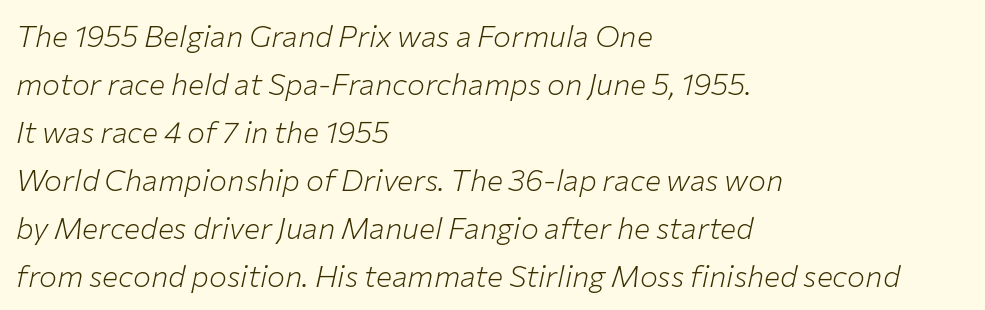
A bare baseline throughout the passage. The rendering uses natural spacing where letterforms have individual widths. The letterforms sit at book weight or below. If you measured baseline to baseline, you'd find a middling distance. A classic flush-left, rag-right setting is used for this passage.
